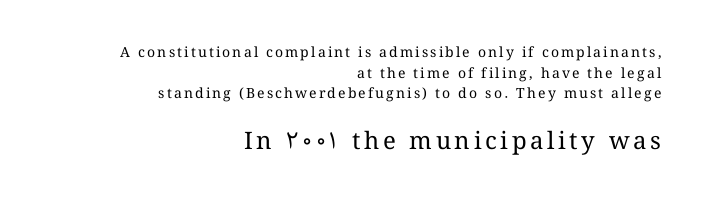
This sample is right-justified, so line beginnings fall wherever the words allow. Each row of text sits above clean, open space. Italic: no, the glyphs are upright roman. Stroke mass is kept to a normal reading level or below. These two chunks differ in scale, with the bottom chunk taking the larger measure.
